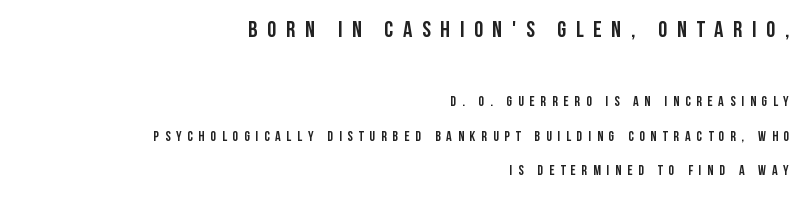
{"italic": "no", "bold": "yes", "underline": "no", "align": "right", "line_spacing": "loose", "line_spacing_ratio": 2.49, "letter_spacing": "wide", "letter_spacing_em": 0.42, "larger_block": "first", "size_ratio": 1.64, "glyph_px": 23}
